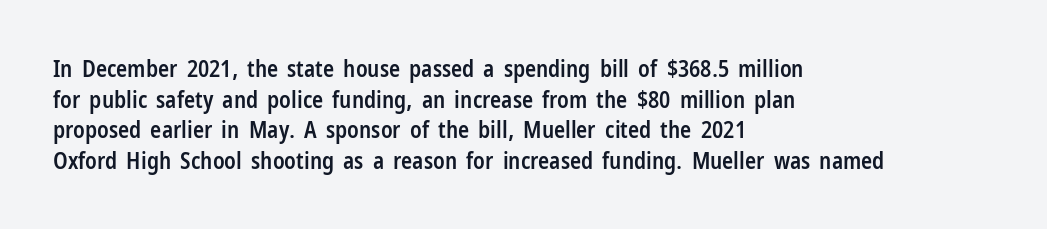
Is there any slant? The stems are plumb. The leading is moderate, giving the passage an even texture. A bit beefed up — I'd call it semibold rather than bold. No word sits above an underline. Characters follow at the spacing the type designer built in. Compared with a centered layout, this one pins lines to the left instead.
